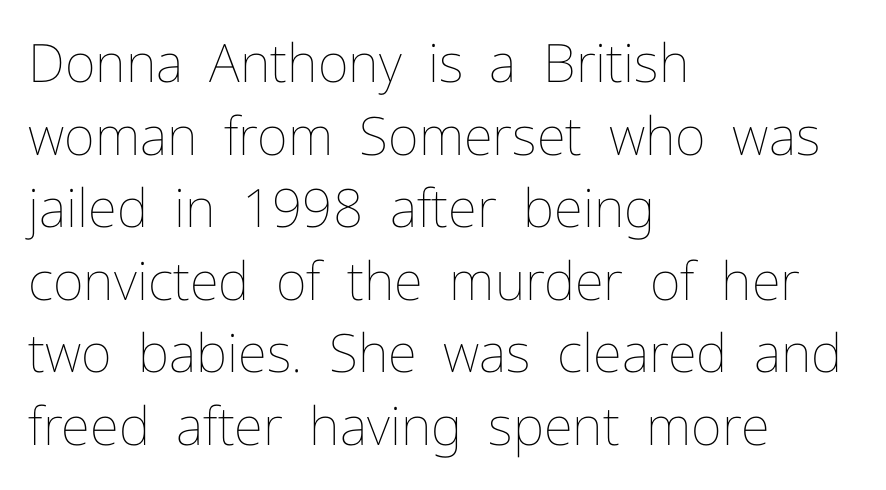
The letterforms sit shoulder to shoulder at normal distance. The rendering uses natural spacing where letterforms have individual widths. Bare-footed words on every line. The rows are spaced the way most documents space them.
